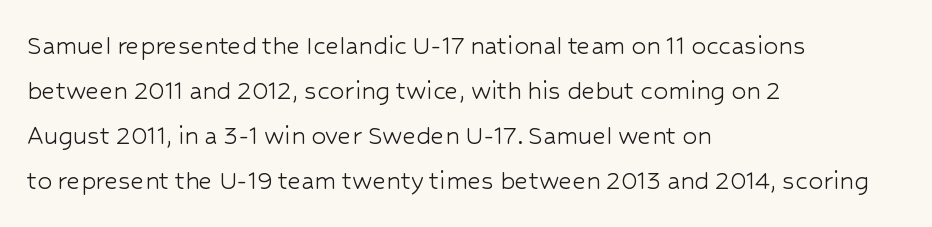
Stroke thickness stays within the range of a standard reading face or lighter. Clear beneath every line of the passage. A normal amount of white space separates one row of letters from the next. Horizontally, the lines are justified to the leading edge only.
